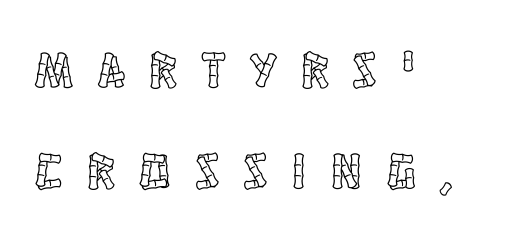
The image shows 51 px condensed type, upright; set left-aligned, loose line spacing (1.98x), unusually wide letter spacing (+0.5 em), not underlined; a large x-height.
